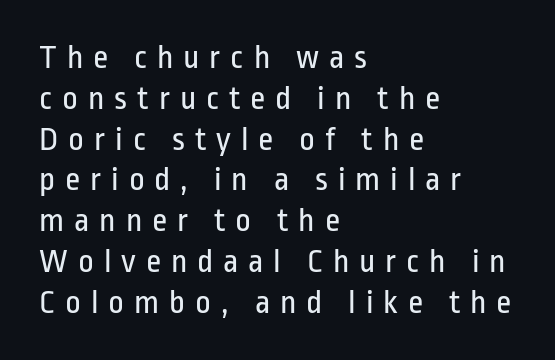
The image shows 34 px regular-weight, condensed sans-serif type, upright; set left-aligned, line spacing 1.2x, unusually wide letter spacing (+0.29 em), not underlined; low stroke contrast and a medium x-height.
